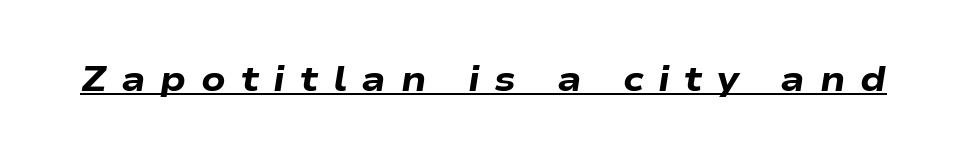
Character widths vary here, with narrow letters taking less room than wide ones. The string is rendered with underlining switched on. Look at the tracking — it's clearly loosened, letters drifting apart. Does the lettering tilt? It does — this is italic. These words are printed bold, with thick strokes throughout.
